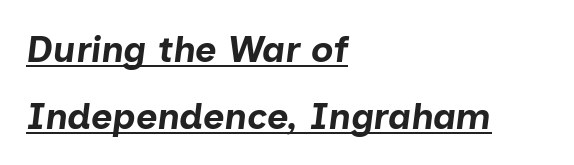
Compared with ordinary roman type, these characters are visibly tilted. The rag falls on the right side of this text block. Look at the tracking — it's just the regular setting, nothing added. The strokes are fattened all the way to bold. Looks like regular typesetting: each glyph gets only the width it needs. Emphasis is given by a line drawn under the lettering.
